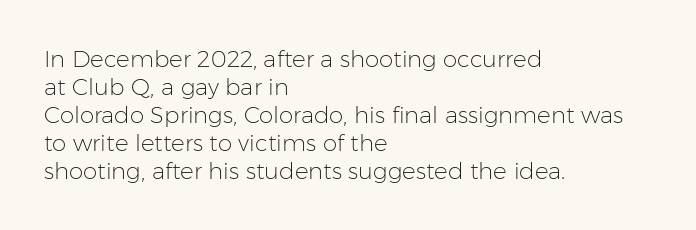
Every stem runs plumb, perpendicular to the baseline. Layout note: lines flush left. Decoration check: the copy has no underline. Short note: letters normally spaced.
